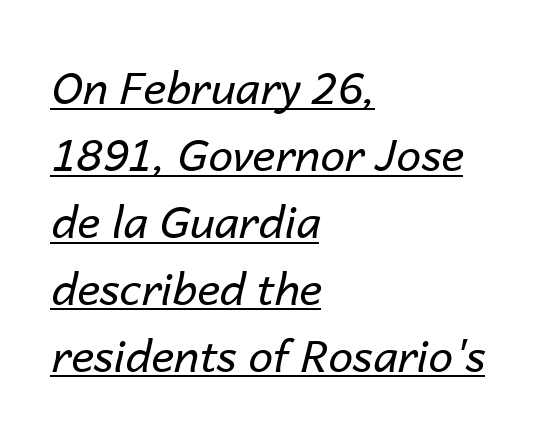
Q: Is the text bold? A: No.
Q: Is the text italic (slanted)? A: Yes, it leans right by about 14 degrees.
Q: Is the text underlined? A: Yes.
Q: How is the paragraph aligned? A: Left-aligned.
Q: Is the spacing between letters normal or unusually wide? A: Normal.
Q: Is the spacing between lines tight, normal or loose? A: Normal.
Q: Width (condensed, normal, or wide)? A: Normal.
Q: Stroke contrast? A: Low.
Q: x-height? A: Medium.
Q: Monospaced? A: No.
